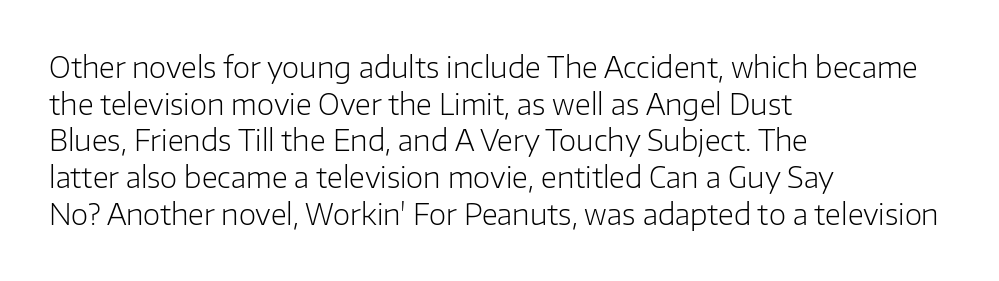
Q: Is the text bold? A: No.
Q: Is the text italic (slanted)? A: No, it is upright.
Q: Is the typeface a serif or a sans-serif typeface? A: Sans-serif.
Q: Is the text underlined? A: No.
Q: How is the paragraph aligned? A: Left-aligned.
Q: Is the spacing between letters normal or unusually wide? A: Normal.
Q: Is the spacing between lines tight, normal or loose? A: Normal.
Q: Width (condensed, normal, or wide)? A: Normal.
Q: Stroke contrast? A: Low.
Q: x-height? A: Medium.
Q: Monospaced? A: No.
